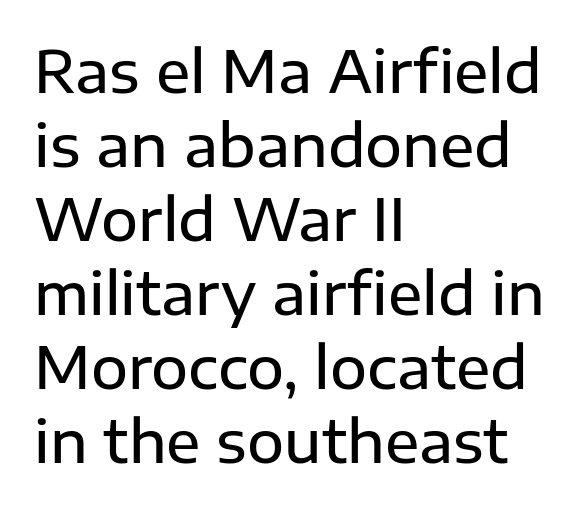
The image shows 57 px semibold sans-serif type, upright; set left-aligned, normal line spacing (1.3x), normal letter spacing, not underlined; low stroke contrast and a medium x-height.
